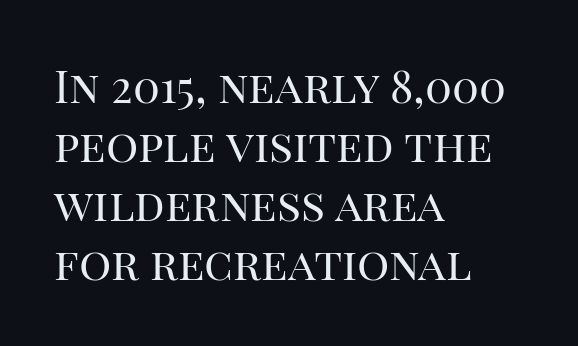
{"serif": "yes", "italic": "no", "bold": "no", "weight": "regular", "width": "normal", "stroke_contrast": "high", "x_height": "large", "monospaced": "no", "underline": "no", "align": "left", "line_spacing": "normal", "line_spacing_ratio": 1.31, "letter_spacing": "normal", "letter_spacing_em": 0.0, "glyph_px": 45}
